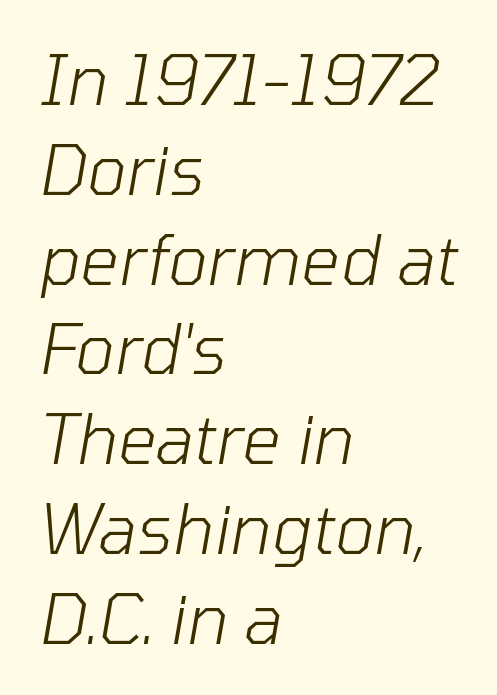
Looks like regular typesetting: each glyph gets only the width it needs. The letters are slanted; this is an italic face. The words here are not underlined. The weight tops out at a normal text grade.
